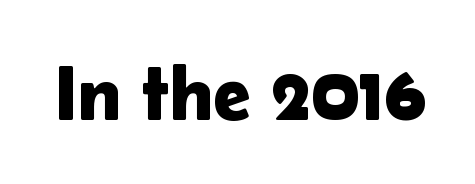
Q: Is the text italic (slanted)? A: No, it is upright.
Q: Is the typeface a serif or a sans-serif typeface? A: Sans-serif.
Q: Is the text underlined? A: No.
Q: Is the spacing between letters normal or unusually wide? A: Normal.
Q: Width (condensed, normal, or wide)? A: Normal.
Q: Stroke contrast? A: Low.
Q: x-height? A: Medium.
Q: Monospaced? A: No.
